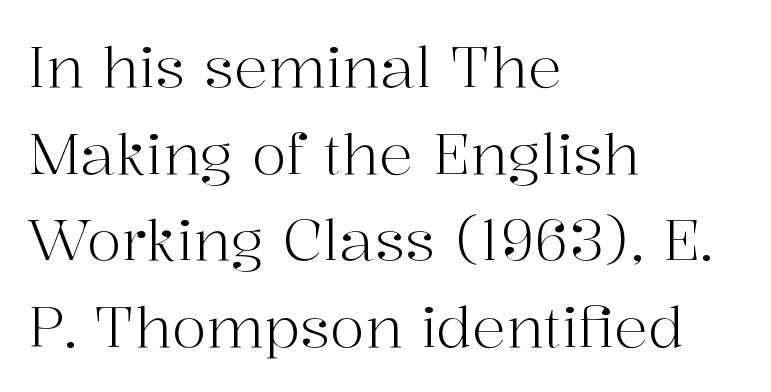
{"serif": "yes", "italic": "no", "bold": "no", "weight": "light", "width": "normal", "stroke_contrast": "high", "x_height": "medium", "monospaced": "no", "underline": "no", "align": "left", "line_spacing": "normal", "line_spacing_ratio": 1.52, "letter_spacing": "normal", "letter_spacing_em": 0.0, "glyph_px": 57}
